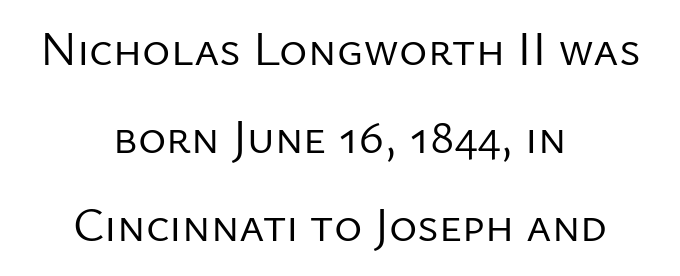
Nope, no serifs anywhere on these letters. A roman cut, with each character standing at attention. These glyphs show unthickened strokes, regular width or finer. You could not count columns in this text — the font is proportionally spaced. The rag falls on both sides of this text block equally.
